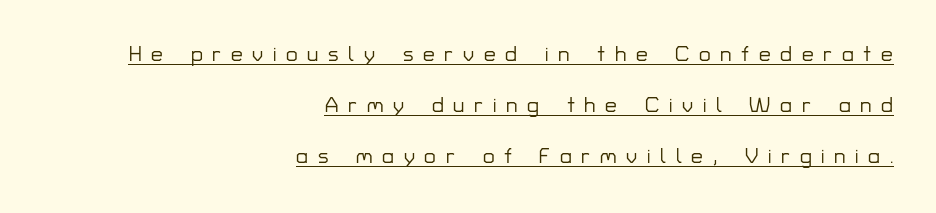
Typeset ragged left — the right edge is the straight one. Notice how a bar underscores the lettering throughout. Characters follow at a spacing far wider than the type designer built in. Compared with typical paragraphs, the rows here are farther apart. This is roman type, the default non-slanted kind.
